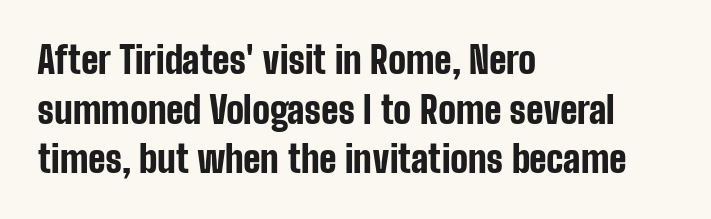
Italic? Not at all — the glyphs are vertical. Tracking here is standard; glyphs follow each other at the usual distance. The face used here has the dense, thick strokes of a bold. Proportional: the letters do not fall into vertical columns. The rendering uses a moderate line-height, typical for paragraphs.
